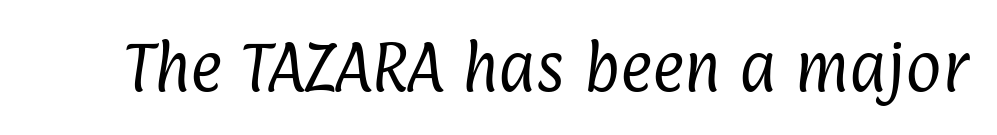
Q: Is the text bold? A: No.
Q: Is the typeface a serif or a sans-serif typeface? A: Sans-serif.
Q: Is the text underlined? A: No.
Q: Is the spacing between letters normal or unusually wide? A: Normal.
Q: Width (condensed, normal, or wide)? A: Condensed.
Q: Stroke contrast? A: Low.
Q: x-height? A: Medium.
Q: Monospaced? A: No.
